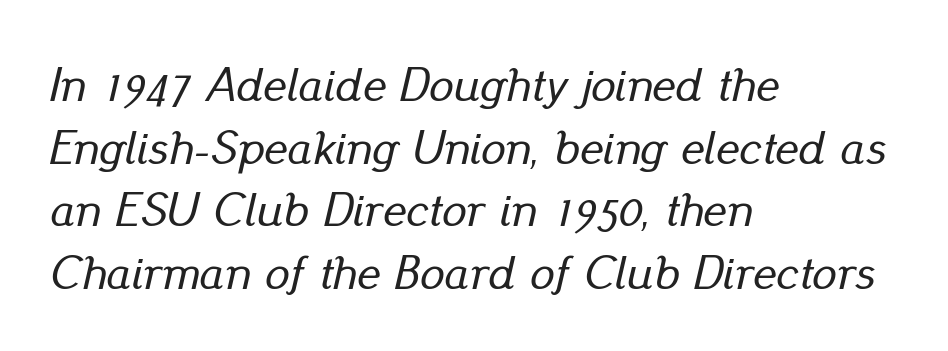
Slanted lettering throughout. How would I describe the line gaps? Plain and ordinary. Looks like regular typesetting: each glyph gets only the width it needs. Is the block centered? No — it sits flush against the left margin. Each word holds together tightly as a unit, with standard inter-letter gaps.
